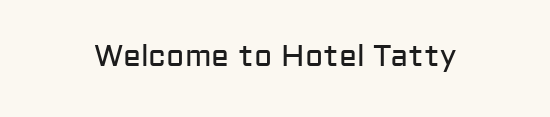
{"serif": "no", "italic": "no", "bold": "no", "weight": "regular", "width": "normal", "stroke_contrast": "low", "x_height": "medium", "monospaced": "no", "underline": "no", "letter_spacing": "normal", "letter_spacing_em": 0.0, "glyph_px": 30}
